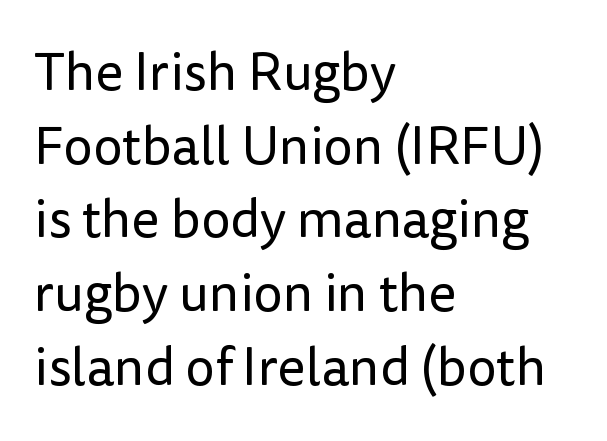
All the whitespace from short lines collects on the right. In terms of leading, this rendering sits right in the middle. Posture: straight, roman, zero tilt. Beneath every word, the page is bare. The typeface chosen for these lines omits serifs. The gaps between neighbouring characters are ordinary and unremarkable.
